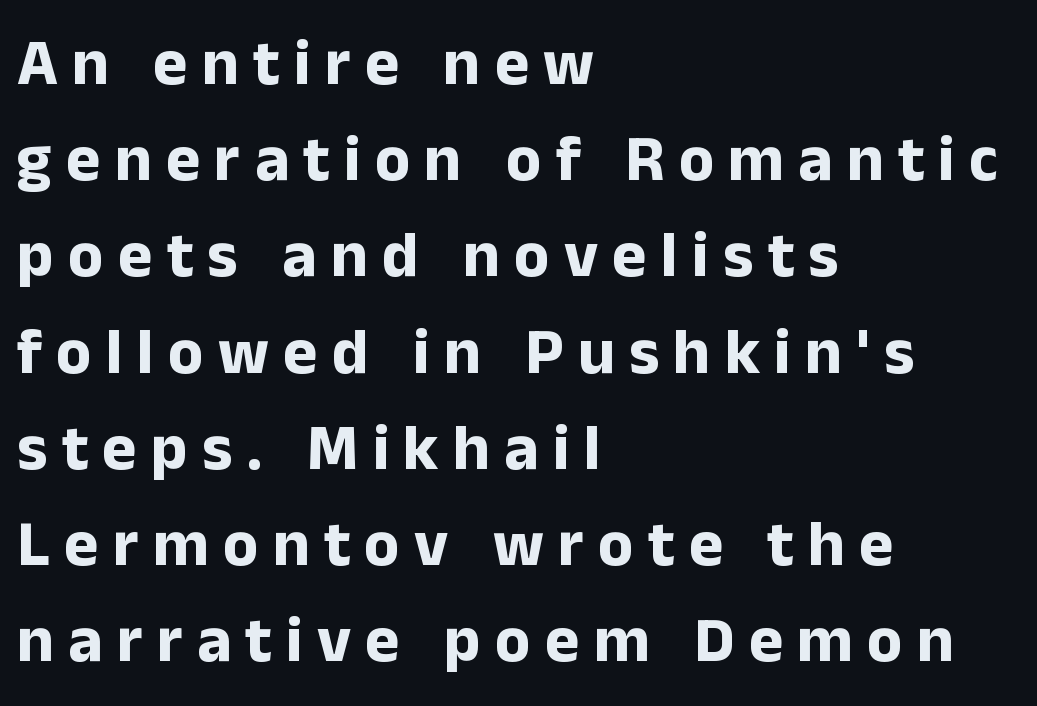
Q: Is the text bold? A: Yes.
Q: Is the text italic (slanted)? A: No, it is upright.
Q: Is the typeface a serif or a sans-serif typeface? A: Sans-serif.
Q: Is the text underlined? A: No.
Q: How is the paragraph aligned? A: Left-aligned.
Q: Is the spacing between letters normal or unusually wide? A: Unusually wide.
Q: Is the spacing between lines tight, normal or loose? A: Normal.
Q: Width (condensed, normal, or wide)? A: Normal.
Q: Stroke contrast? A: Low.
Q: x-height? A: Medium.
Q: Monospaced? A: No.
